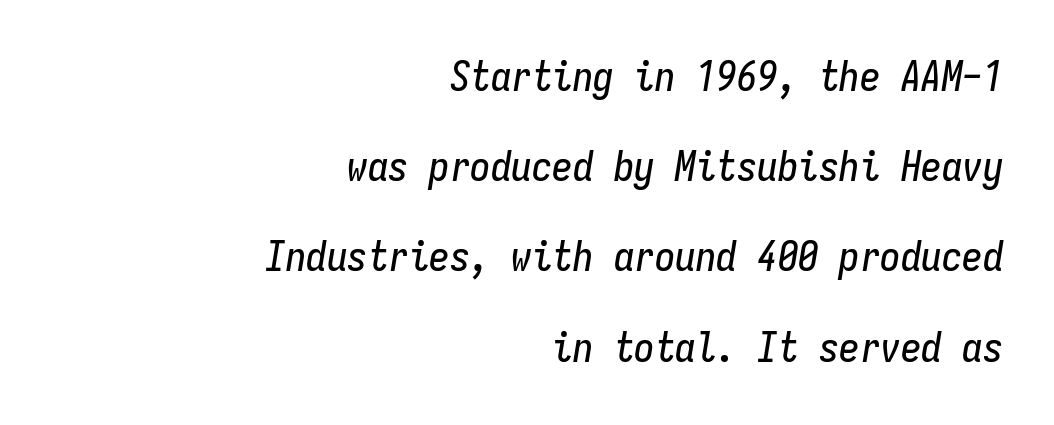
Compared with ordinary roman type, these characters are visibly tilted. The block of text is sparse from top to bottom, with ample space between rows. The lines in this sample share a right terminus and differ only in where they begin. The zone under the glyphs is completely vacant. Fixed-width glyphs throughout — classic coding-font behaviour.
